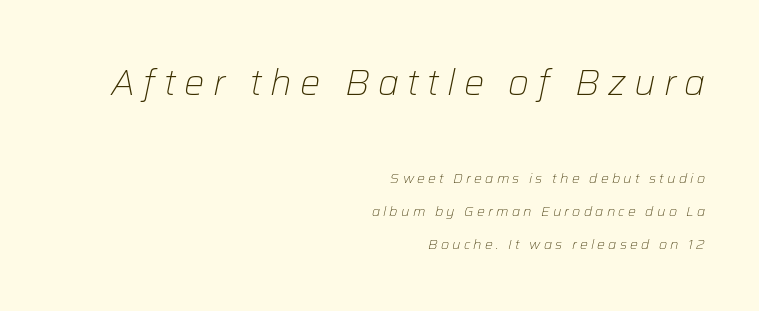
Proportional: the letters do not fall into vertical columns. These glyphs show unthickened strokes, regular width or finer. The passage shown is not underscored anywhere. This layout puts the oversized block above and the modest block below. Leading is clearly above the norm, producing a sparse column.
